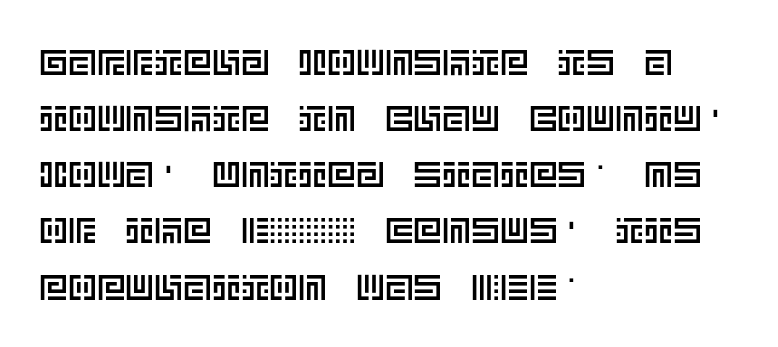
{"italic": "no", "width": "normal", "x_height": "large", "underline": "no", "align": "left", "line_spacing": "normal", "line_spacing_ratio": 1.56, "letter_spacing": "normal", "letter_spacing_em": 0.0, "glyph_px": 36}
